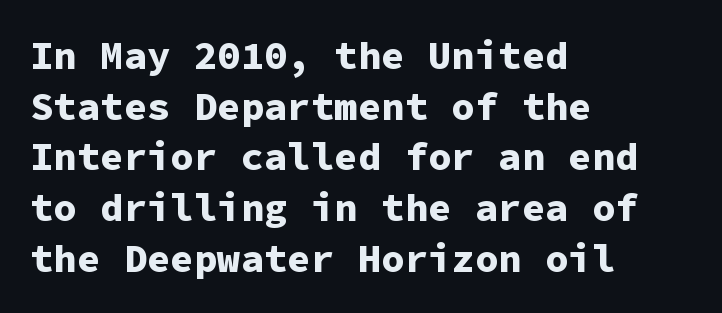
The lines are quadded left. If you drew a line through each stem, it would be perfectly vertical. Vertically, the passage feels balanced, rows spaced as you'd expect. Plain, unruled lines of type. The type family on display is of the sans-serif kind. Nobody touched the tracking dial on this one.
